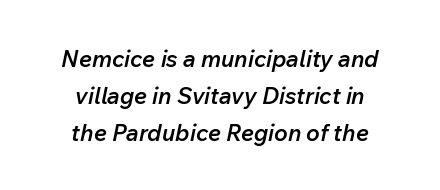
Q: Is the text bold? A: Semi-bold.
Q: Is the text italic (slanted)? A: Yes, it leans right by about 12 degrees.
Q: Is the text underlined? A: No.
Q: How is the paragraph aligned? A: Centered.
Q: Is the spacing between letters normal or unusually wide? A: Normal.
Q: Is the spacing between lines tight, normal or loose? A: Normal.
